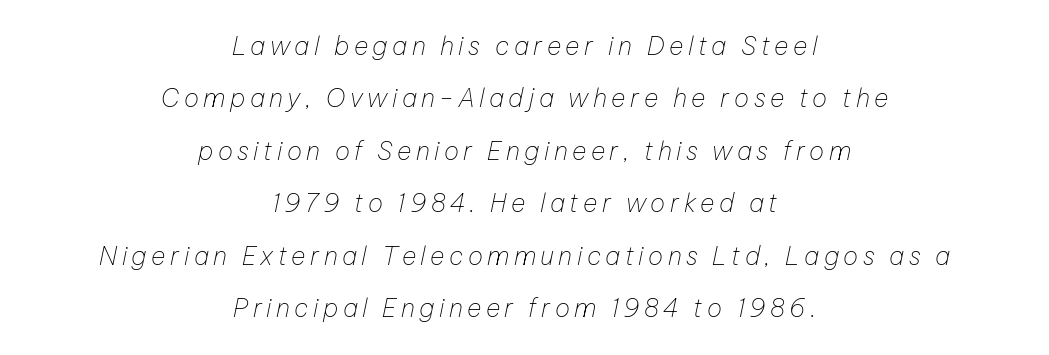
Reading down the column, the eye jumps a long way to each next line. A light-to-regular cut is what we see here. Characters are canted at an angle relative to the baseline's perpendicular. The whitespace from short lines is split evenly between both sides. A bare baseline throughout the passage.
